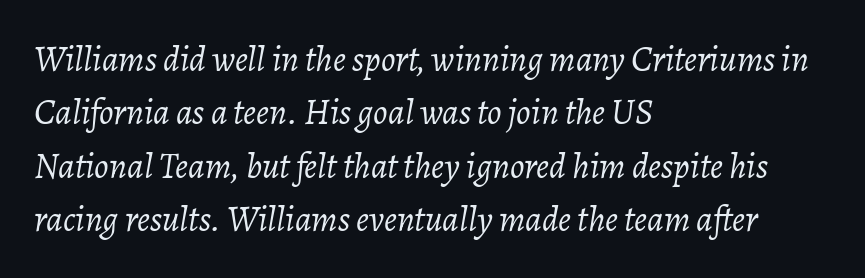
{"italic": "yes", "lean": "right", "slant_degrees": 7, "bold": "no", "weight": "light", "width": "normal", "stroke_contrast": "low", "x_height": "medium", "monospaced": "no", "underline": "no", "align": "left", "line_spacing": "normal", "line_spacing_ratio": 1.48, "letter_spacing": "normal", "letter_spacing_em": 0.0, "glyph_px": 36}
